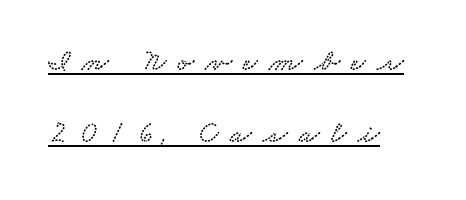
The image shows 31 px wide serif type; set left-aligned, loose line spacing (2.32x), unusually wide letter spacing (+0.37 em), underlined; low stroke contrast and a small x-height.
